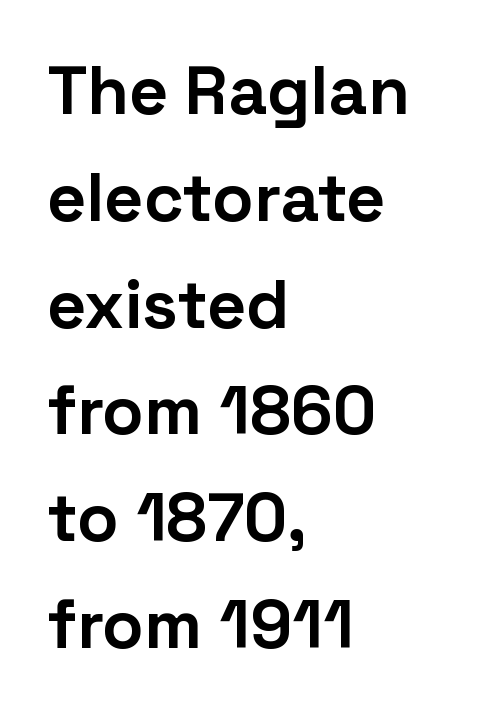
Q: Is the text bold? A: Yes.
Q: Is the text italic (slanted)? A: No, it is upright.
Q: Is the typeface a serif or a sans-serif typeface? A: Sans-serif.
Q: Is the text underlined? A: No.
Q: How is the paragraph aligned? A: Left-aligned.
Q: Is the spacing between letters normal or unusually wide? A: Normal.
Q: Is the spacing between lines tight, normal or loose? A: Normal.
Q: Width (condensed, normal, or wide)? A: Normal.
Q: Stroke contrast? A: Low.
Q: x-height? A: Medium.
Q: Monospaced? A: No.
